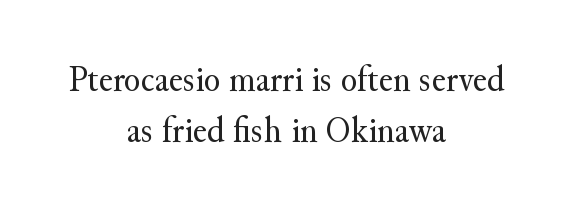
Compared with typical body copy, the letter spacing here is the same. Does the copy run flush right? No — it is centered line by line. The glyphs are unaccompanied by any horizontal stroke below them. The face looks like a standard text weight, possibly lighter. If you measured baseline to baseline, you'd find a middling distance.
